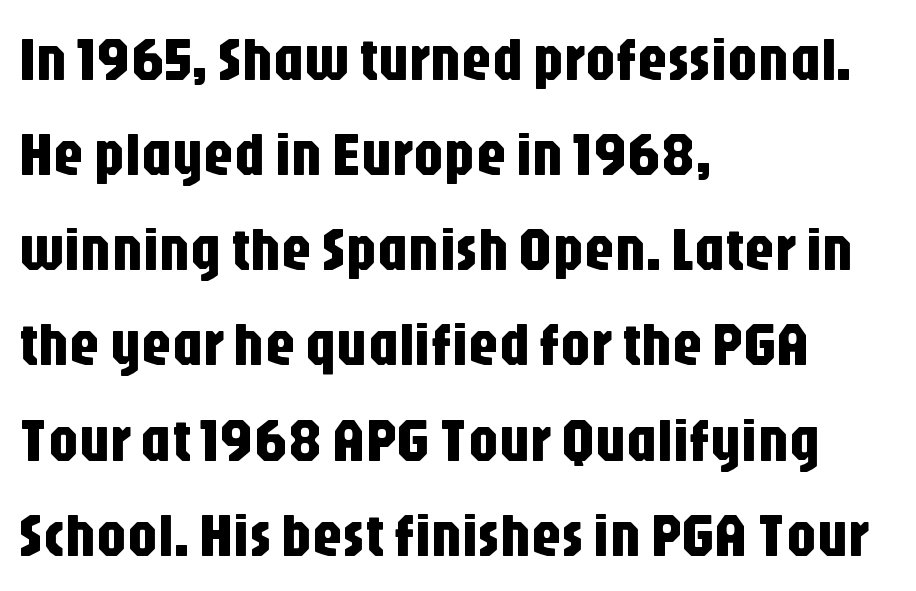
Spacing verdict: proportional, widths tailored to each character. Letter spacing: default. The typesetter chose a ragged-right arrangement here. This block has exactly the height ordinary leading produces.
